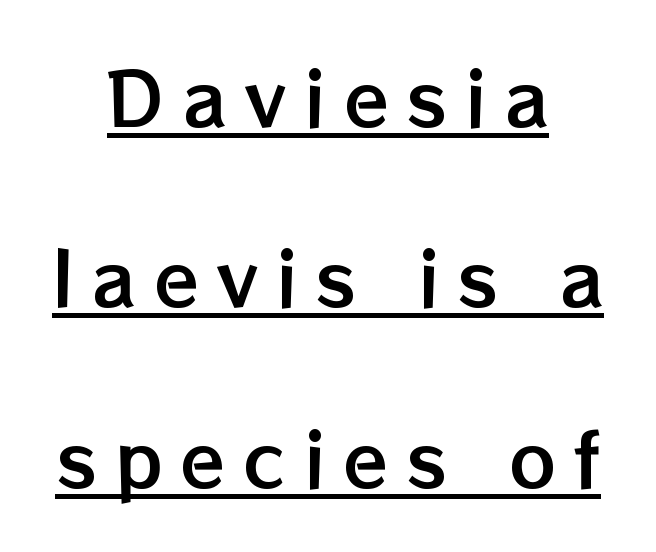
Q: Is the text italic (slanted)? A: No, it is upright.
Q: Is the text underlined? A: Yes.
Q: How is the paragraph aligned? A: Centered.
Q: Is the spacing between letters normal or unusually wide? A: Unusually wide.
Q: Is the spacing between lines tight, normal or loose? A: Loose.
Q: Width (condensed, normal, or wide)? A: Normal.
Q: Stroke contrast? A: Low.
Q: x-height? A: Medium.
Q: Monospaced? A: No.
